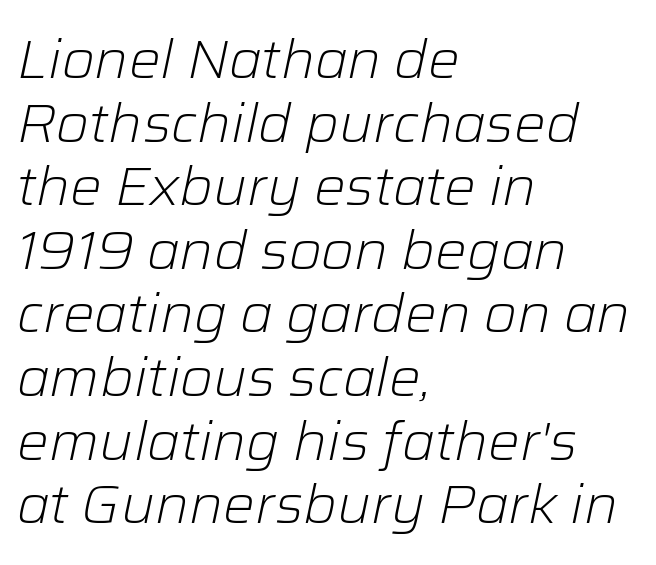
{"italic": "yes", "lean": "right", "slant_degrees": 12, "bold": "no", "weight": "light", "width": "normal", "stroke_contrast": "low", "x_height": "medium", "monospaced": "no", "underline": "no", "align": "left", "line_spacing_ratio": 1.2, "letter_spacing": "normal", "letter_spacing_em": 0.0, "glyph_px": 53}
